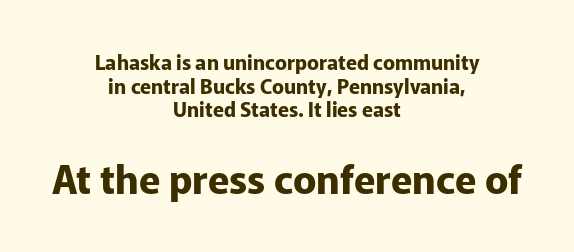
{"serif": "no", "italic": "no", "bold": "yes", "weight": "bold", "width": "normal", "stroke_contrast": "low", "x_height": "medium", "monospaced": "no", "underline": "no", "align": "center", "line_spacing_ratio": 1.18, "letter_spacing": "normal", "letter_spacing_em": 0.0, "larger_block": "second", "size_ratio": 1.95, "glyph_px": 39}
